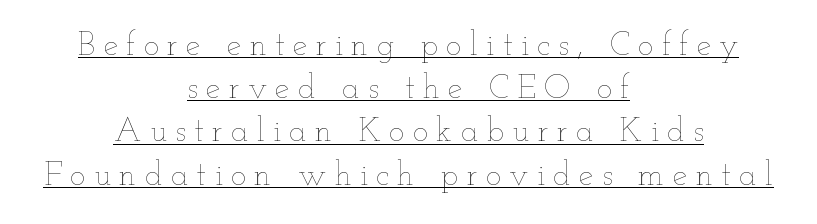
{"italic": "no", "bold": "no", "weight": "thin", "width": "wide", "stroke_contrast": "low", "x_height": "small", "monospaced": "no", "underline": "yes", "align": "center", "line_spacing": "normal", "line_spacing_ratio": 1.31, "letter_spacing": "wide", "letter_spacing_em": 0.25, "glyph_px": 33}
